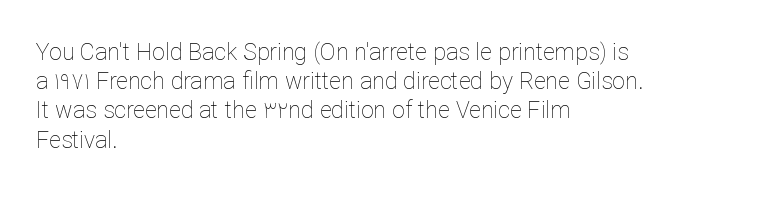
Q: Is the text bold? A: No.
Q: Is the text italic (slanted)? A: No, it is upright.
Q: Is the text underlined? A: No.
Q: How is the paragraph aligned? A: Left-aligned.
Q: Is the spacing between letters normal or unusually wide? A: Normal.
Q: Is the spacing between lines tight, normal or loose? A: Normal.
